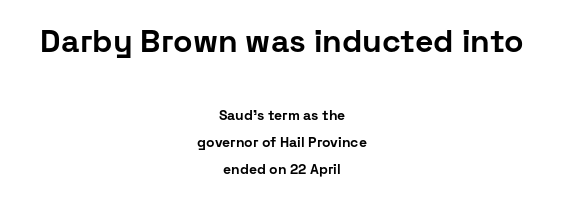
Q: Is the text bold? A: Yes.
Q: Is the text italic (slanted)? A: No, it is upright.
Q: Is the typeface a serif or a sans-serif typeface? A: Sans-serif.
Q: Is the text underlined? A: No.
Q: How is the paragraph aligned? A: Centered.
Q: Is the spacing between letters normal or unusually wide? A: Normal.
Q: Is the spacing between lines tight, normal or loose? A: Loose.
Q: Which block of text is set in a larger size, the first (top) or the second (bottom)? A: The first (top) one.
Q: Width (condensed, normal, or wide)? A: Normal.
Q: Stroke contrast? A: Low.
Q: x-height? A: Medium.
Q: Monospaced? A: No.
